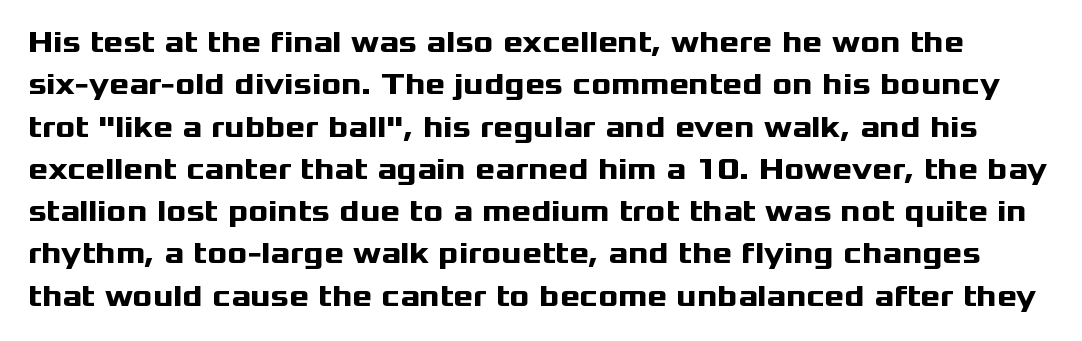
The image shows 30 px heavy, wide sans-serif type, upright; set normal line spacing (1.41x), normal letter spacing, not underlined; medium stroke contrast and a medium x-height.
